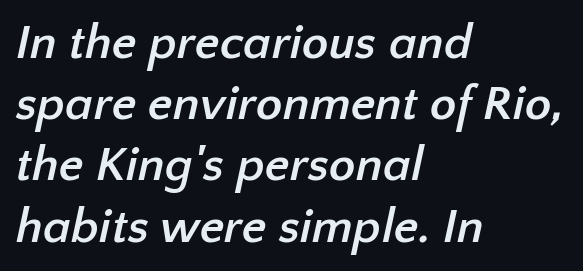
The image shows 49 px semibold sans-serif type; set left-aligned, normal line spacing (1.25x), normal letter spacing, not underlined; low stroke contrast and a medium x-height.
